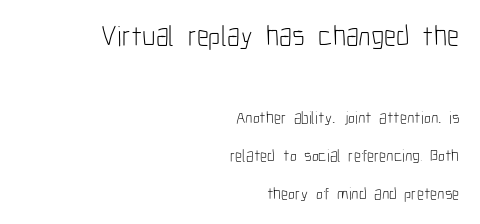
The text block is weighted toward the right margin, trailing off unevenly leftward. The axis of the letterforms is exactly vertical. Each letter keeps its own natural width here, so spacing adapts to shape. If you squint, the top block still reads clearly — it's the larger of the two. The passage shown is typeset with a sans-serif family. The passage shown is not bold in any degree.
